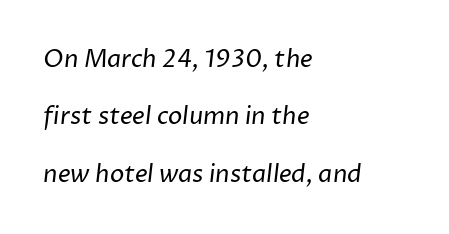
Teacher's note: observe the even left margin — that is flush-left alignment. Counters stay open thanks to moderate or lighter strokes. A great deal of white space separates one row of letters from the next. The face used here is rendered with its standard letterfit. Letters rest on an invisible, unmarked baseline.
